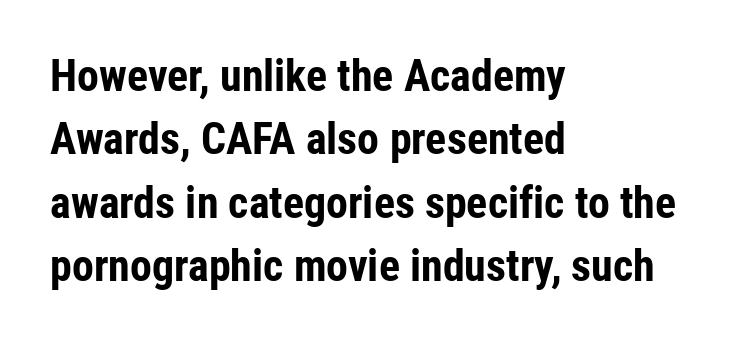
{"serif": "no", "italic": "no", "bold": "yes", "weight": "bold", "width": "condensed", "stroke_contrast": "low", "x_height": "medium", "monospaced": "no", "underline": "no", "align": "left", "line_spacing": "normal", "line_spacing_ratio": 1.44, "letter_spacing": "normal", "letter_spacing_em": 0.0, "glyph_px": 44}
